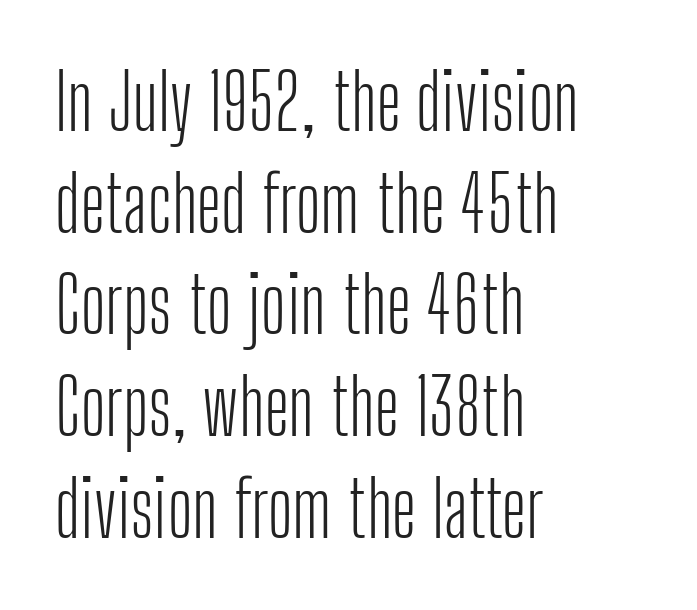
Q: Is the text bold? A: No.
Q: Is the text italic (slanted)? A: No, it is upright.
Q: Is the typeface a serif or a sans-serif typeface? A: Sans-serif.
Q: Is the text underlined? A: No.
Q: How is the paragraph aligned? A: Left-aligned.
Q: Is the spacing between letters normal or unusually wide? A: Normal.
Q: Is the spacing between lines tight, normal or loose? A: Normal.
Q: Width (condensed, normal, or wide)? A: Condensed.
Q: Stroke contrast? A: Low.
Q: x-height? A: Medium.
Q: Monospaced? A: No.
